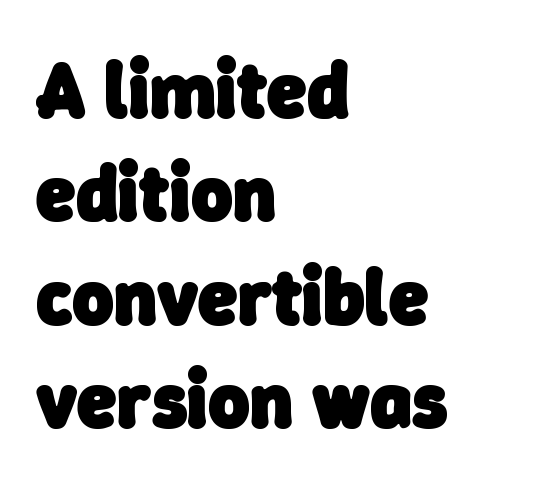
A dark, heavy texture on the line: the type is bold. Varying glyph widths throughout — classic text-font behaviour. The compositor pushed each line to the left boundary. This rendering leaves character spacing at its baseline value.
